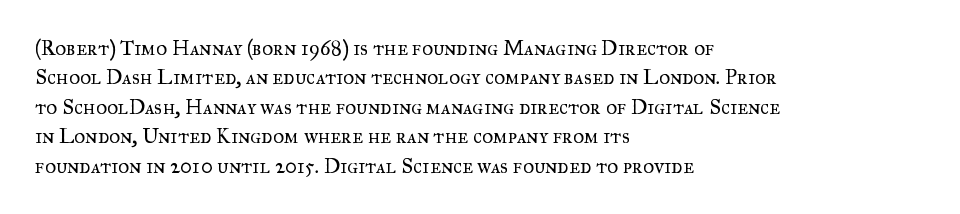
{"italic": "no", "bold": "no", "underline": "no", "align": "left", "line_spacing": "normal", "line_spacing_ratio": 1.4, "letter_spacing": "normal", "letter_spacing_em": 0.0, "glyph_px": 21}
